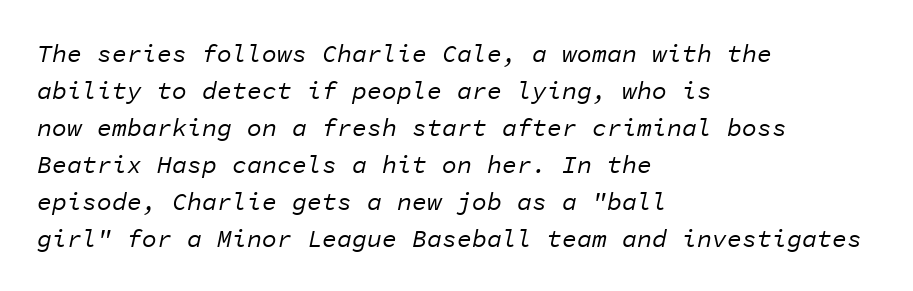
This rendering features lettering with no underline. The line-height multiplier appears to be the usual default. No letter is thick-stroked: the sample isn't bold. Caption: multi-line text, flush left, ragged right. The rendering keeps characters at their native spacing.
